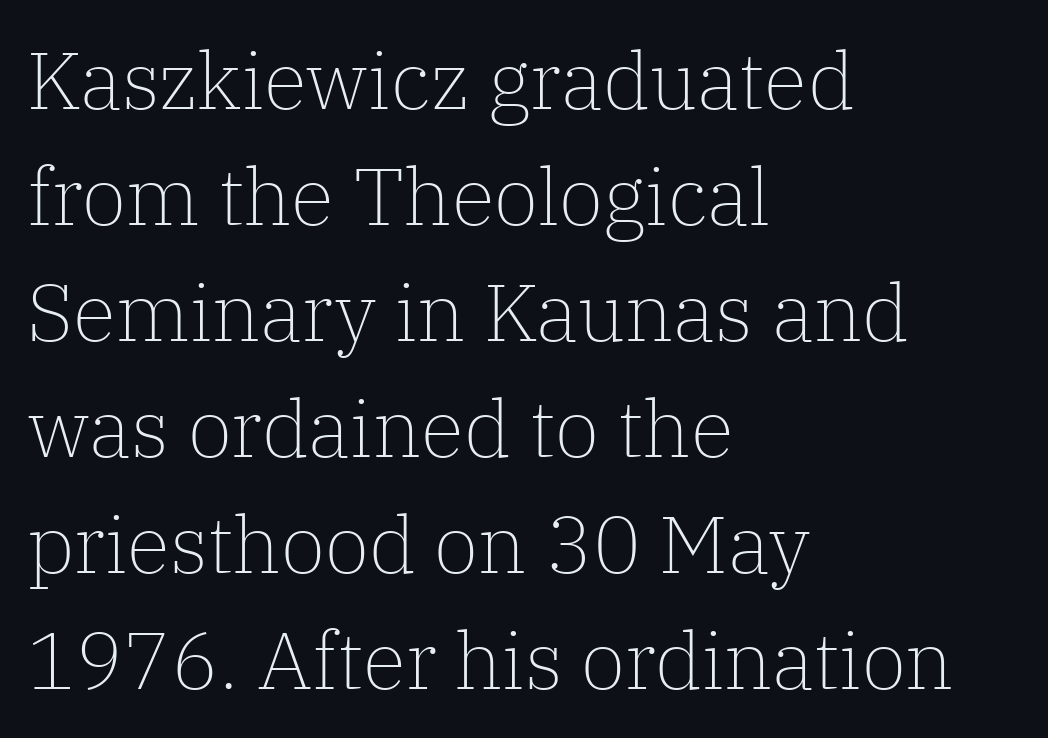
A bare baseline throughout the passage. Spacing verdict: proportional, widths tailored to each character. Weight class: somewhere from thin through regular. Students, note that the glyphs here touch the page at normal intervals.
